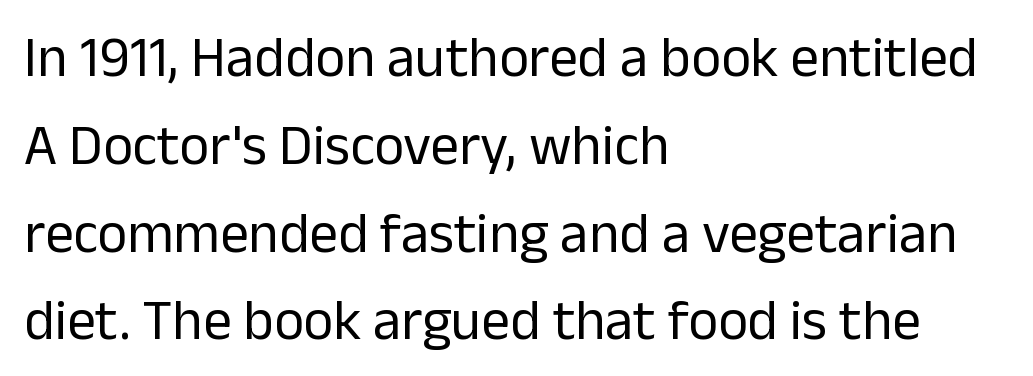
Caption: standard tracking, unaltered. A bare baseline throughout the passage. The leading is moderate, giving the passage an even texture. What kind of face is this? One without serifs — a sans.
